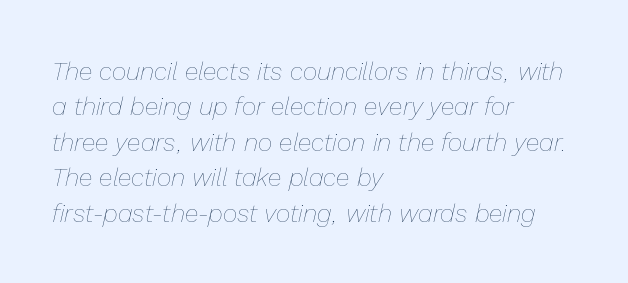
{"italic": "yes", "lean": "right", "slant_degrees": 13, "bold": "no", "underline": "no", "align": "left", "line_spacing": "normal", "line_spacing_ratio": 1.42, "letter_spacing": "normal", "letter_spacing_em": 0.0, "glyph_px": 25}
